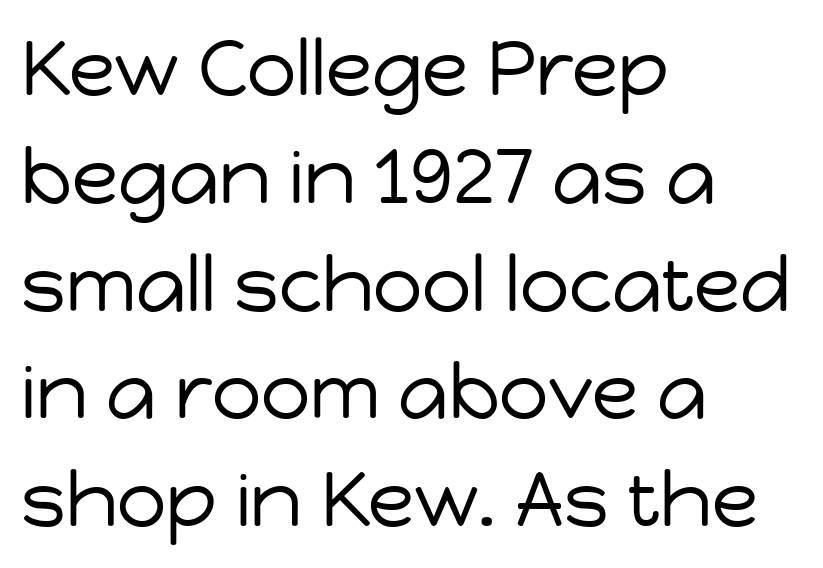
The image shows 77 px regular-weight sans-serif type, upright; set left-aligned, normal line spacing (1.4x), normal letter spacing, not underlined; low stroke contrast and a medium x-height.
